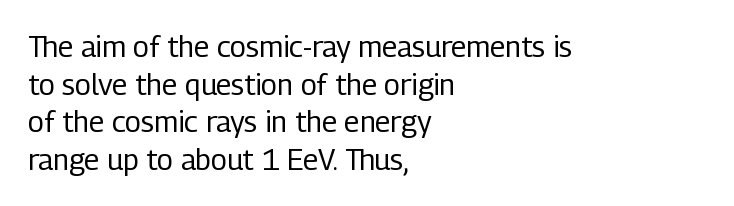
The image shows 29 px regular-weight, condensed sans-serif type, upright; set left-aligned, normal line spacing (1.3x), normal letter spacing, not underlined; low stroke contrast and a medium x-height.
